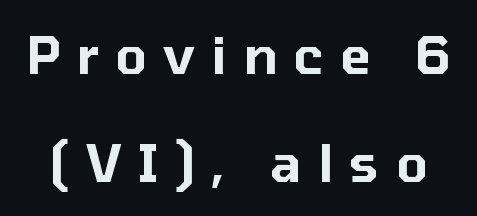
The image shows 51 px sans-serif type, upright; set loose line spacing (2.11x), unusually wide letter spacing (+0.32 em), not underlined; low stroke contrast and a medium x-height.
